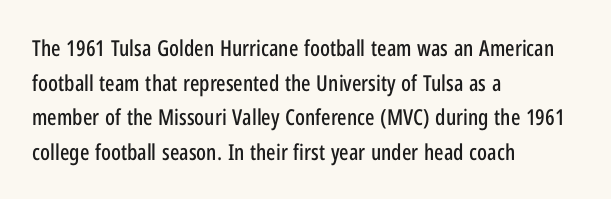
Q: Is the text italic (slanted)? A: No, it is upright.
Q: Is the text underlined? A: No.
Q: How is the paragraph aligned? A: Left-aligned.
Q: Is the spacing between letters normal or unusually wide? A: Normal.
Q: Is the spacing between lines tight, normal or loose? A: Normal.
